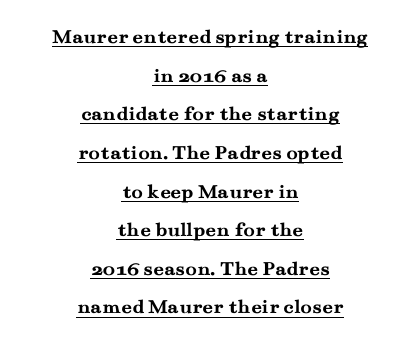
The image shows 21 px bold type, upright; set centered, line spacing 1.84x, normal letter spacing, underlined.
